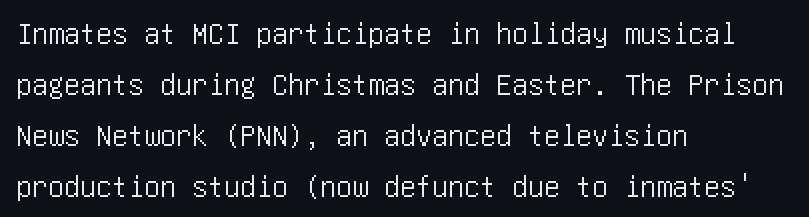
The image shows 32 px condensed sans-serif type, upright; set left-aligned, normal line spacing (1.59x), normal letter spacing, not underlined; low stroke contrast and a large x-height.
